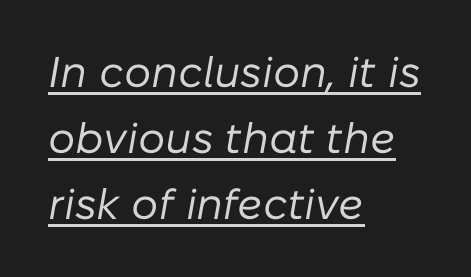
Q: Is the text bold? A: No.
Q: Is the text italic (slanted)? A: Yes, it leans right by about 10 degrees.
Q: Is the text underlined? A: Yes.
Q: How is the paragraph aligned? A: Left-aligned.
Q: Is the spacing between letters normal or unusually wide? A: Normal.
Q: Is the spacing between lines tight, normal or loose? A: Normal.
Q: Width (condensed, normal, or wide)? A: Normal.
Q: Stroke contrast? A: Low.
Q: x-height? A: Medium.
Q: Monospaced? A: No.
